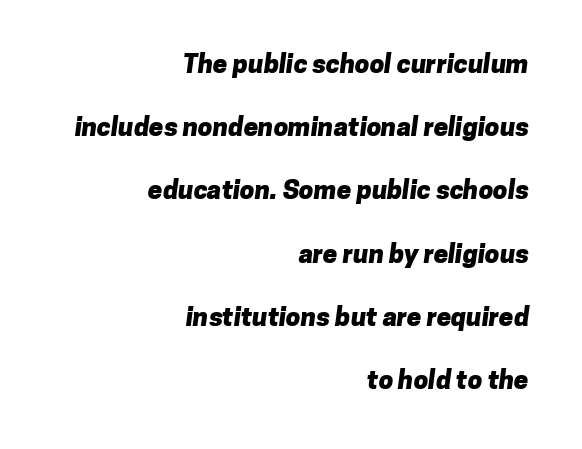
{"bold": "yes", "underline": "no", "align": "right", "line_spacing": "loose", "line_spacing_ratio": 2.43, "letter_spacing": "normal", "letter_spacing_em": 0.0, "glyph_px": 26}
